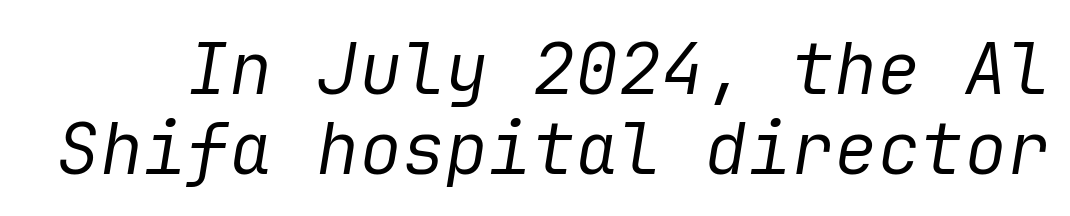
Q: Is the text bold? A: No.
Q: Is the text italic (slanted)? A: Yes, it leans right by about 9 degrees.
Q: Is the text underlined? A: No.
Q: Is the spacing between letters normal or unusually wide? A: Normal.
Q: Is the spacing between lines tight, normal or loose? A: Tight.
Q: Width (condensed, normal, or wide)? A: Normal.
Q: Stroke contrast? A: Low.
Q: x-height? A: Medium.
